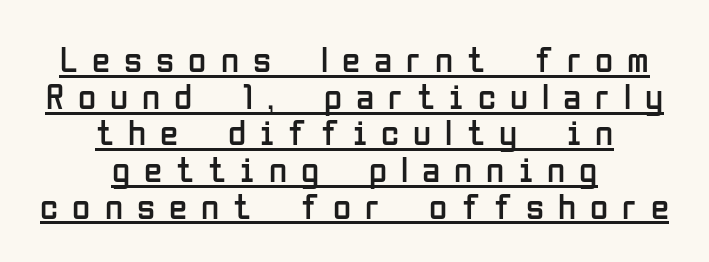
{"serif": "no", "italic": "no", "bold": "no", "weight": "regular", "width": "condensed", "stroke_contrast": "low", "x_height": "medium", "monospaced": "no", "underline": "yes", "align": "center", "line_spacing": "tight", "line_spacing_ratio": 0.99, "letter_spacing": "wide", "letter_spacing_em": 0.38, "glyph_px": 37}
